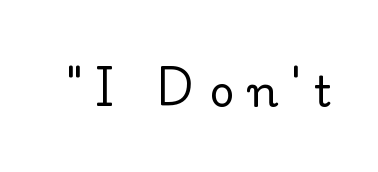
Q: Is the text bold? A: No.
Q: Is the text italic (slanted)? A: No, it is upright.
Q: Is the typeface a serif or a sans-serif typeface? A: Serif.
Q: Is the text underlined? A: No.
Q: Is the spacing between letters normal or unusually wide? A: Unusually wide.
Q: Width (condensed, normal, or wide)? A: Normal.
Q: Stroke contrast? A: Low.
Q: x-height? A: Small.
Q: Monospaced? A: No.
